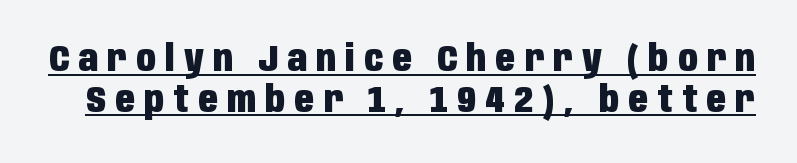
In terms of letterform style, serifs are entirely absent. The typesetter has applied underlining to the passage shown. The line-height multiplier appears low, near solid setting. Does extra space separate the letters? Yes, quite a lot of it. Notice how the stems are strictly vertical — no italics here. Character widths vary here, with narrow letters taking less room than wide ones.
